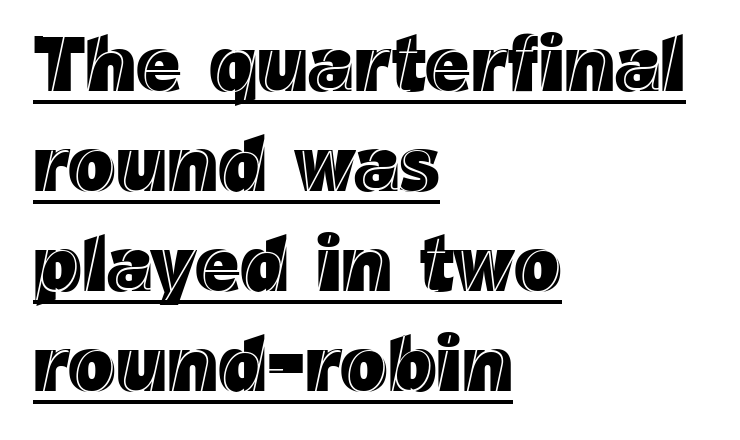
Q: Is the text italic (slanted)? A: No, it is upright.
Q: Is the text underlined? A: Yes.
Q: How is the paragraph aligned? A: Left-aligned.
Q: Is the spacing between letters normal or unusually wide? A: Normal.
Q: Is the spacing between lines tight, normal or loose? A: Normal.
Q: Width (condensed, normal, or wide)? A: Normal.
Q: x-height? A: Medium.
Q: Monospaced? A: No.
